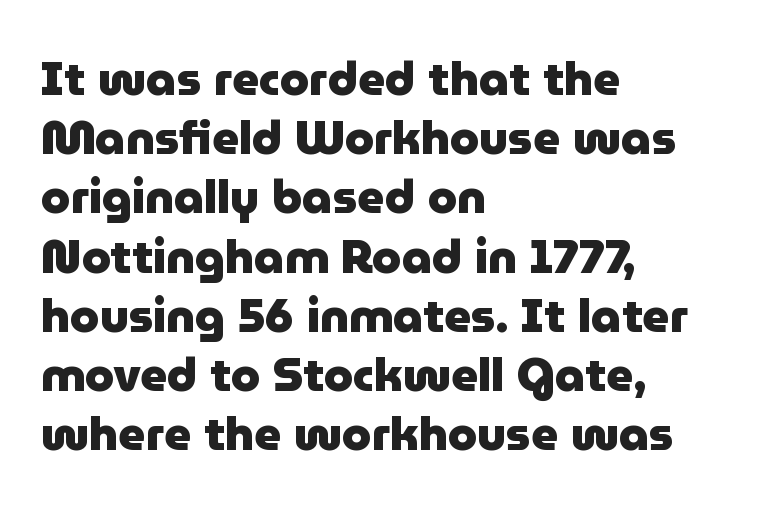
The image shows 47 px heavy sans-serif type, upright; set left-aligned, normal line spacing (1.26x), normal letter spacing, not underlined; low stroke contrast and a medium x-height.
